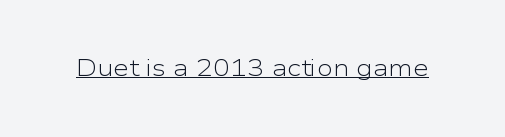
Q: Is the text bold? A: No.
Q: Is the text italic (slanted)? A: No, it is upright.
Q: Is the text underlined? A: Yes.
Q: Is the spacing between letters normal or unusually wide? A: Normal.
